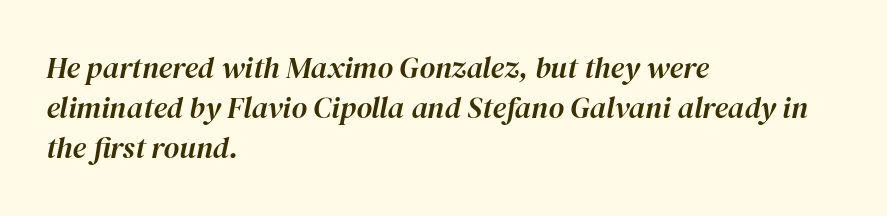
No word sits above an underline. The horizontal fit of the characters is conventional and even. Leading matches the norm, producing a regular column. Looks like regular typesetting: each glyph gets only the width it needs. The specimen reads as italic at a glance.
